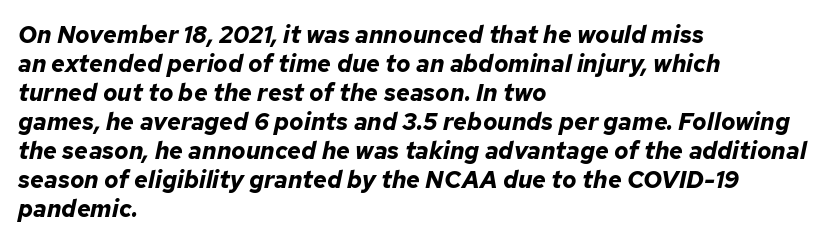
The image shows 24 px bold type, italic (leaning right); set left-aligned, line spacing 1.21x, normal letter spacing, not underlined.
